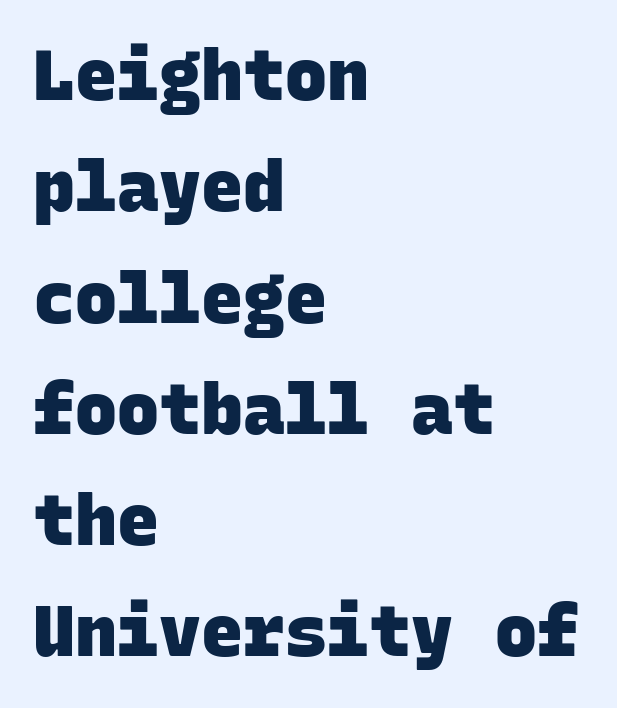
The image shows 70 px heavy sans-serif type, monospaced; set left-aligned, normal line spacing (1.59x), normal letter spacing, not underlined; low stroke contrast and a large x-height.
